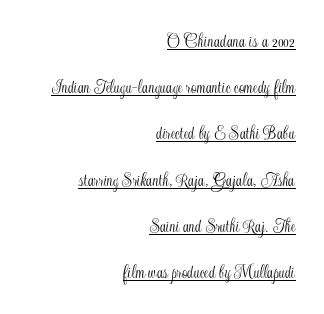
Leading: increased. This rendering features underlined lettering. Layout note: lines flush right. The gaps between neighbouring characters are ordinary and unremarkable.
